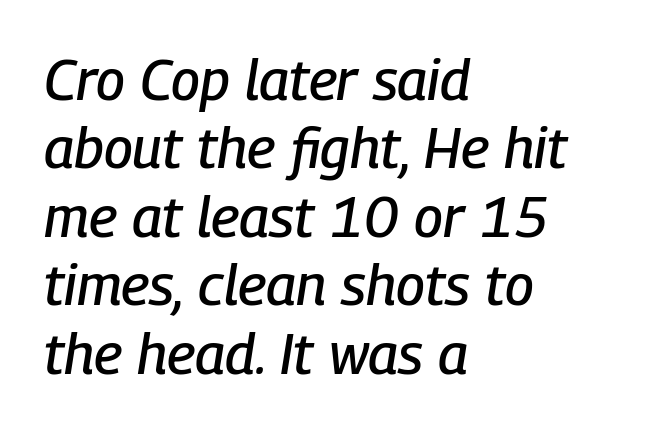
{"italic": "yes", "lean": "right", "slant_degrees": 9, "width": "condensed", "stroke_contrast": "low", "x_height": "medium", "monospaced": "no", "underline": "no", "align": "left", "line_spacing_ratio": 1.2, "letter_spacing": "normal", "letter_spacing_em": 0.0, "glyph_px": 57}
